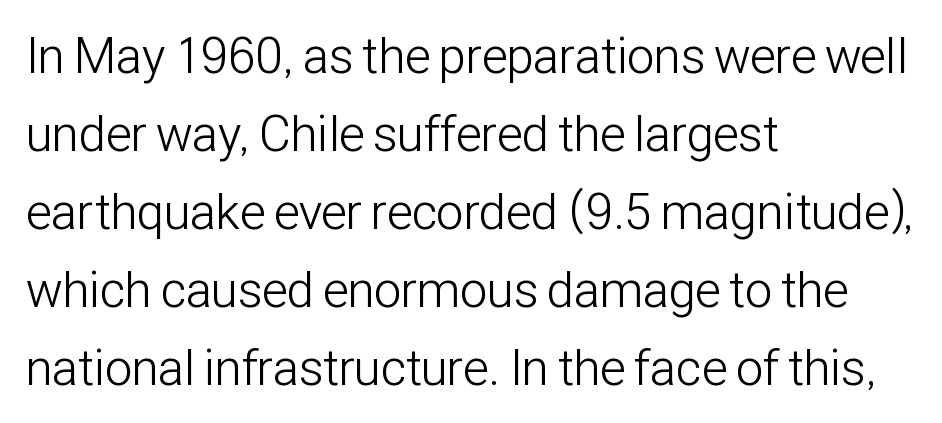
{"serif": "no", "italic": "no", "bold": "no", "weight": "light", "width": "condensed", "stroke_contrast": "low", "x_height": "medium", "monospaced": "no", "underline": "no", "align": "left", "line_spacing": "normal", "line_spacing_ratio": 1.56, "letter_spacing": "normal", "letter_spacing_em": 0.0, "glyph_px": 50}
